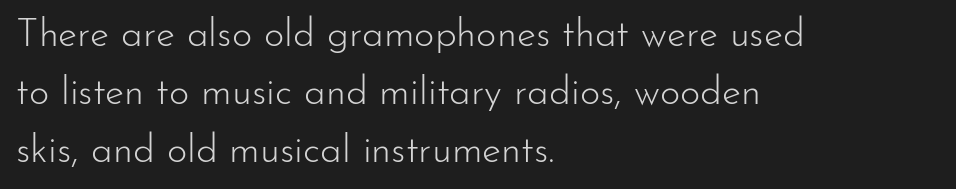
Q: Is the text bold? A: No.
Q: Is the text italic (slanted)? A: No, it is upright.
Q: Is the typeface a serif or a sans-serif typeface? A: Sans-serif.
Q: Is the text underlined? A: No.
Q: How is the paragraph aligned? A: Left-aligned.
Q: Is the spacing between letters normal or unusually wide? A: Normal.
Q: Is the spacing between lines tight, normal or loose? A: Normal.
Q: Width (condensed, normal, or wide)? A: Normal.
Q: Stroke contrast? A: Low.
Q: x-height? A: Small.
Q: Monospaced? A: No.
